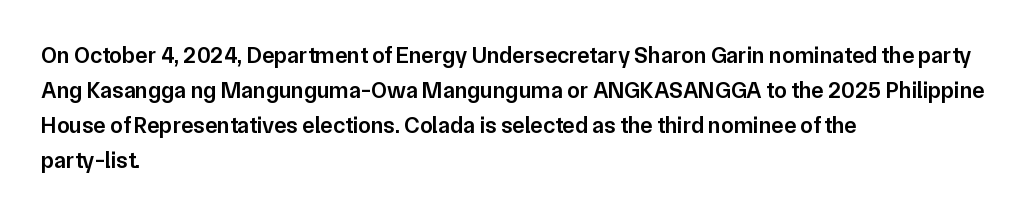
Teacher's note: observe the even left margin — that is flush-left alignment. The letters stand upright; this is a roman face. The string is rendered with underlining switched off. A somewhat darkened texture: the type is semibold rather than bold.
